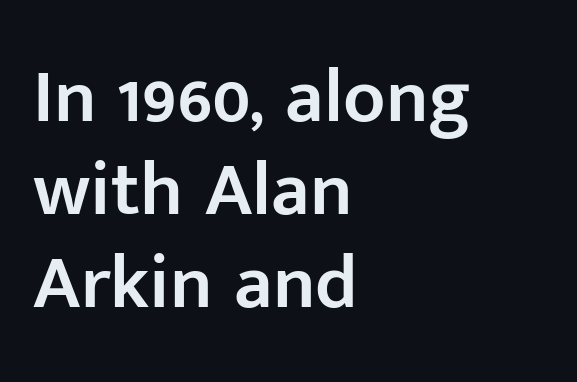
Q: Is the text bold? A: Semi-bold.
Q: Is the text italic (slanted)? A: No, it is upright.
Q: Is the typeface a serif or a sans-serif typeface? A: Sans-serif.
Q: Is the text underlined? A: No.
Q: How is the paragraph aligned? A: Left-aligned.
Q: Is the spacing between letters normal or unusually wide? A: Normal.
Q: Width (condensed, normal, or wide)? A: Normal.
Q: Stroke contrast? A: Low.
Q: x-height? A: Medium.
Q: Monospaced? A: No.
